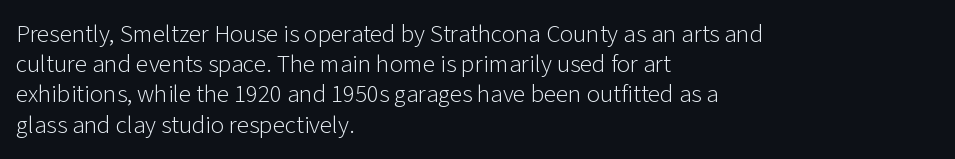
Q: Is the text bold? A: No.
Q: Is the text italic (slanted)? A: No, it is upright.
Q: Is the text underlined? A: No.
Q: How is the paragraph aligned? A: Left-aligned.
Q: Is the spacing between letters normal or unusually wide? A: Normal.
